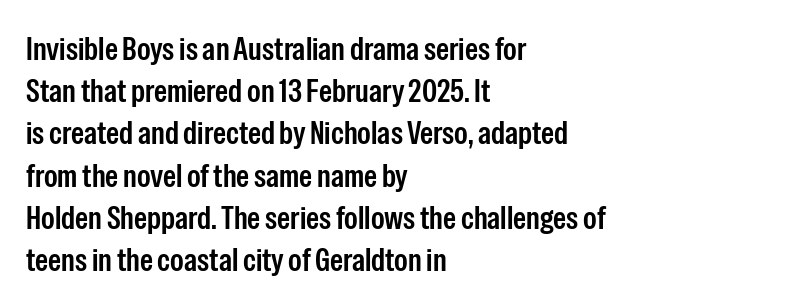
The image shows 33 px condensed sans-serif type, upright; set left-aligned, normal line spacing (1.28x), normal letter spacing, not underlined; low stroke contrast and a medium x-height.
